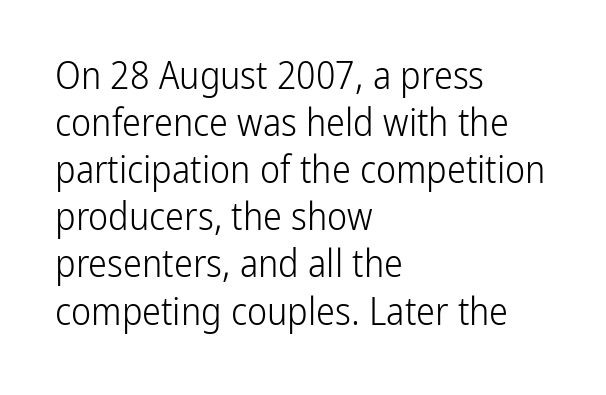
This rendering leaves character spacing at its baseline value. The font sits on the lighter half of the weight spectrum, regular included. A typesetter would label this face a sans. Spacing verdict: proportional, widths tailored to each character.
